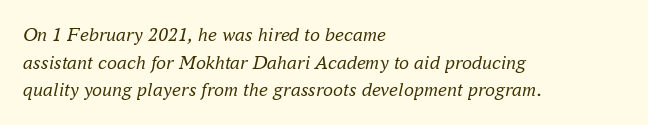
The image shows 20 px text type, italic (leaning right); set left-aligned, normal line spacing (1.38x), normal letter spacing, not underlined.
